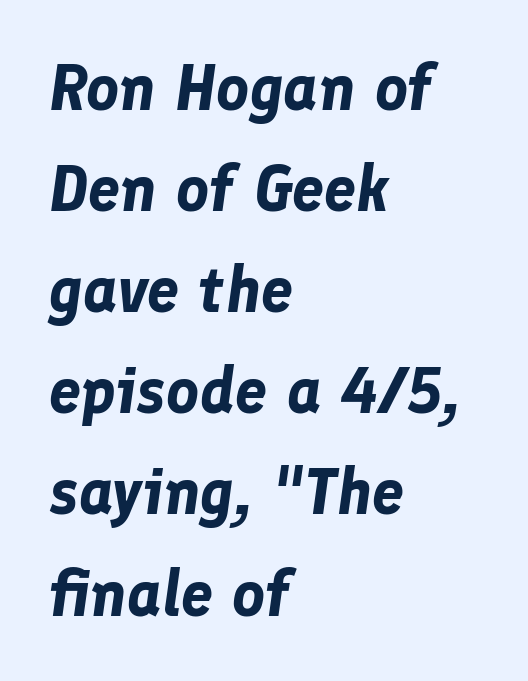
{"italic": "yes", "lean": "right", "slant_degrees": 8, "bold": "yes", "weight": "bold", "width": "normal", "stroke_contrast": "low", "x_height": "medium", "monospaced": "no", "underline": "no", "align": "left", "line_spacing": "normal", "line_spacing_ratio": 1.58, "letter_spacing": "normal", "letter_spacing_em": 0.0, "glyph_px": 64}
